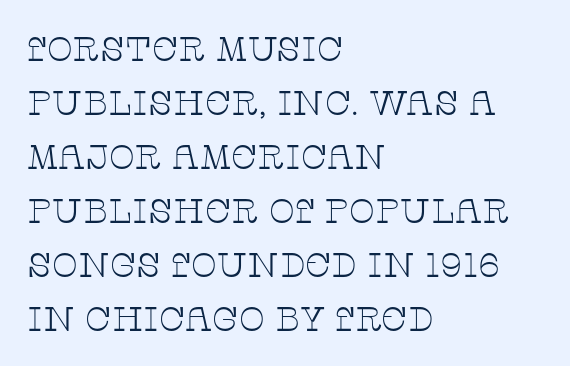
{"serif": "yes", "italic": "no", "bold": "no", "weight": "thin", "width": "wide", "stroke_contrast": "low", "x_height": "large", "monospaced": "no", "underline": "no", "align": "left", "line_spacing": "normal", "line_spacing_ratio": 1.59, "letter_spacing": "normal", "letter_spacing_em": 0.0, "glyph_px": 34}
